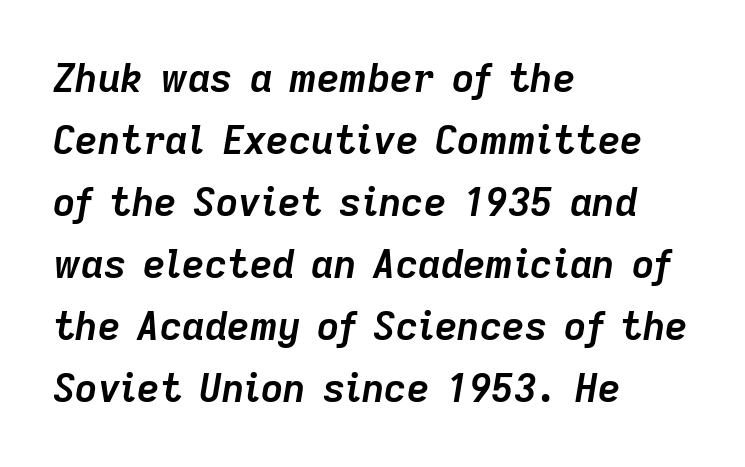
In terms of posture, this sample is oblique. Every row of glyphs begins at an identical x-position on the left. Students, note that the glyphs here touch the page at normal intervals. A typesetter would call this proportional, since set widths differ per character.
